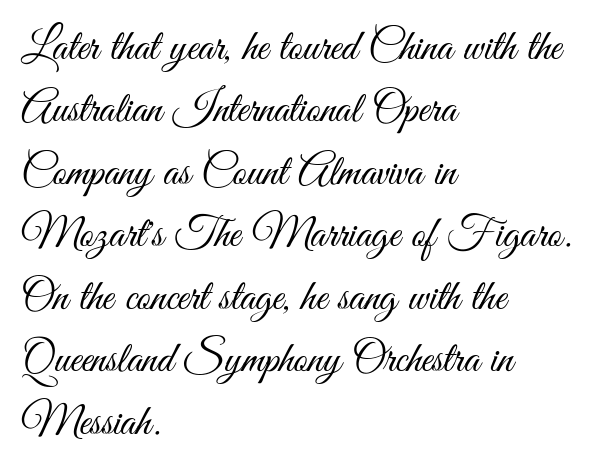
{"serif": "no", "bold": "no", "weight": "light", "width": "condensed", "stroke_contrast": "medium", "x_height": "small", "monospaced": "no", "underline": "no", "align": "left", "line_spacing": "normal", "line_spacing_ratio": 1.42, "letter_spacing": "normal", "letter_spacing_em": 0.0, "glyph_px": 44}
